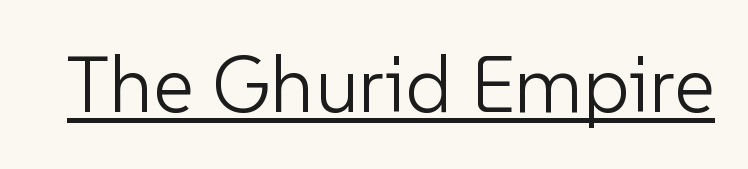
Q: Is the text bold? A: No.
Q: Is the text italic (slanted)? A: No, it is upright.
Q: Is the typeface a serif or a sans-serif typeface? A: Sans-serif.
Q: Is the text underlined? A: Yes.
Q: Is the spacing between letters normal or unusually wide? A: Normal.
Q: Width (condensed, normal, or wide)? A: Normal.
Q: Stroke contrast? A: Low.
Q: x-height? A: Medium.
Q: Monospaced? A: No.
